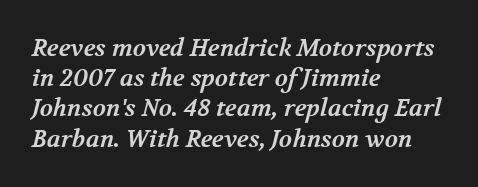
The image shows 24 px bold type; set left-aligned, normal line spacing (1.26x), normal letter spacing, not underlined.
